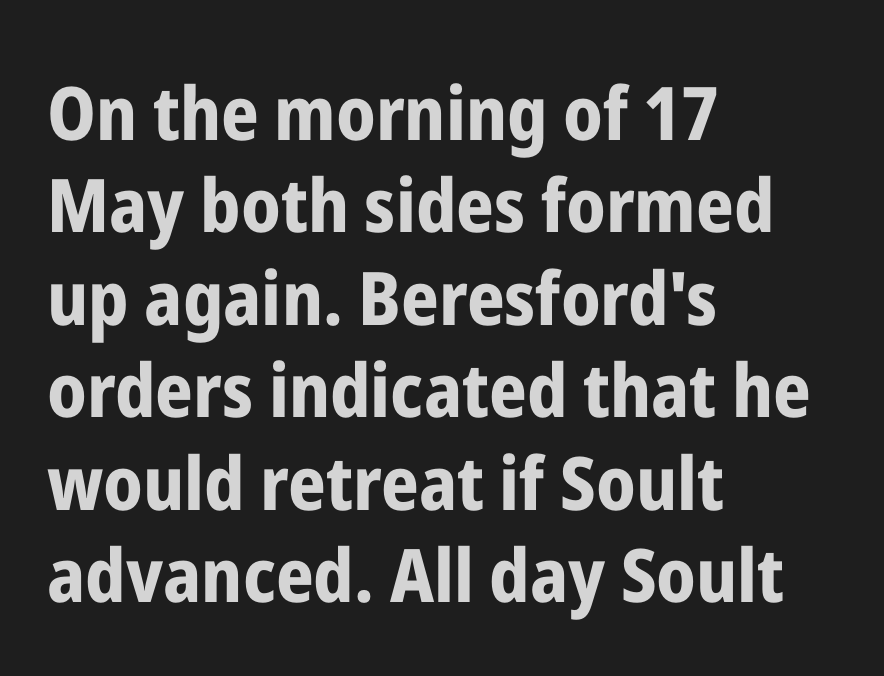
{"serif": "no", "italic": "no", "bold": "yes", "weight": "bold", "width": "condensed", "stroke_contrast": "low", "x_height": "medium", "monospaced": "no", "underline": "no", "align": "left", "line_spacing": "normal", "line_spacing_ratio": 1.25, "letter_spacing": "normal", "letter_spacing_em": 0.0, "glyph_px": 74}
